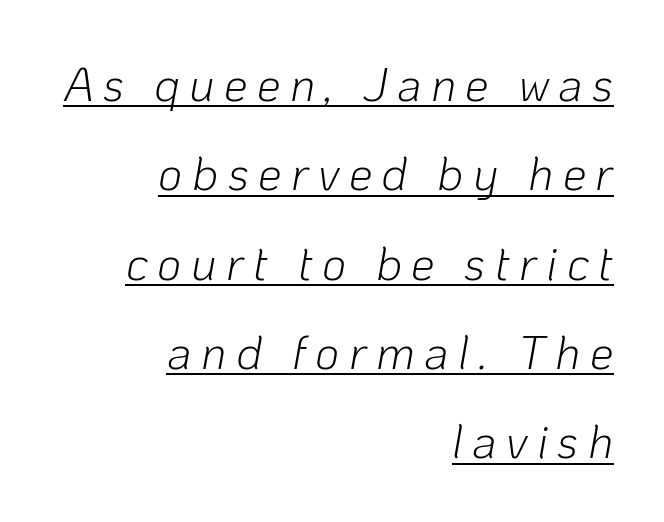
Q: Is the text bold? A: No.
Q: Is the text italic (slanted)? A: Yes, it leans right by about 10 degrees.
Q: Is the text underlined? A: Yes.
Q: How is the paragraph aligned? A: Right-aligned.
Q: Is the spacing between letters normal or unusually wide? A: Unusually wide.
Q: Is the spacing between lines tight, normal or loose? A: Loose.
Q: Width (condensed, normal, or wide)? A: Normal.
Q: Stroke contrast? A: Low.
Q: x-height? A: Medium.
Q: Monospaced? A: No.
